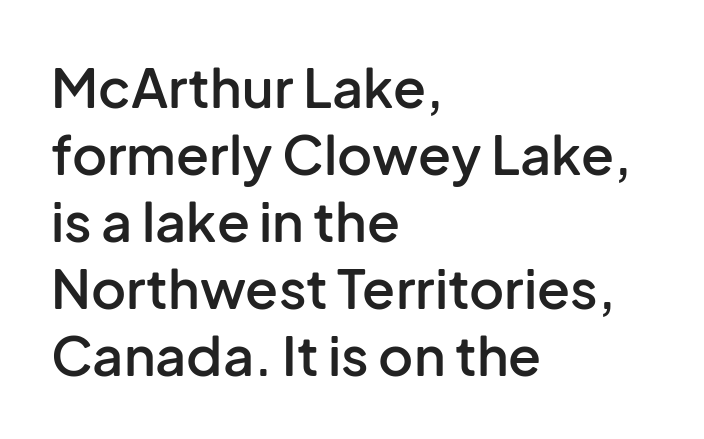
The image shows 54 px semibold sans-serif type, upright; set left-aligned, line spacing 1.24x, normal letter spacing, not underlined; low stroke contrast and a medium x-height.
